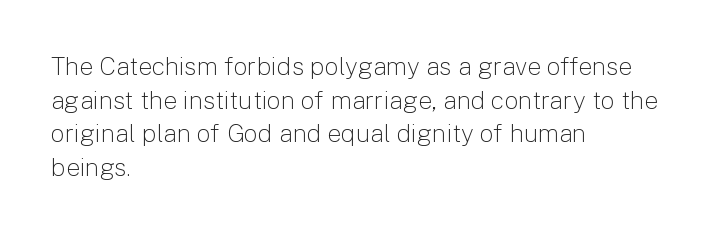
Honestly, there is no underline to notice here at all. When letters stand straight like this, we call the style roman or upright. The passage shown stacks its lines at a standard gap. Horizontal alignment here is leftward, the default for most running prose. Ink coverage per letter is moderate at most.
